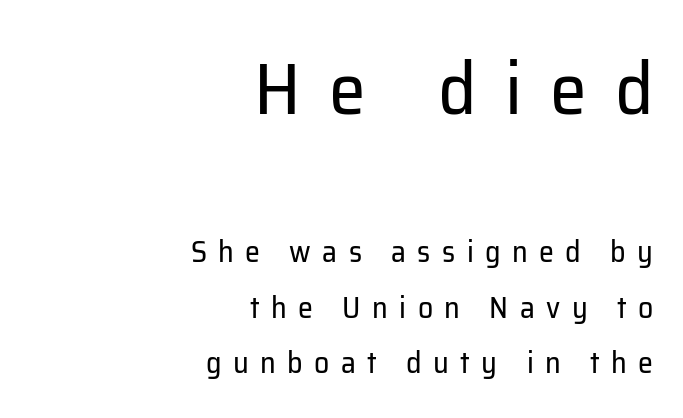
Every character sits straight up, as roman type does. Nope, no serifs anywhere on these letters. Layout note: lines flush right. Weight: not bold — regular or lighter.
